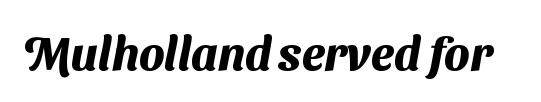
{"serif": "no", "bold": "yes", "weight": "heavy", "width": "normal", "stroke_contrast": "medium", "x_height": "medium", "monospaced": "no", "underline": "no", "letter_spacing": "normal", "letter_spacing_em": 0.0, "glyph_px": 46}
